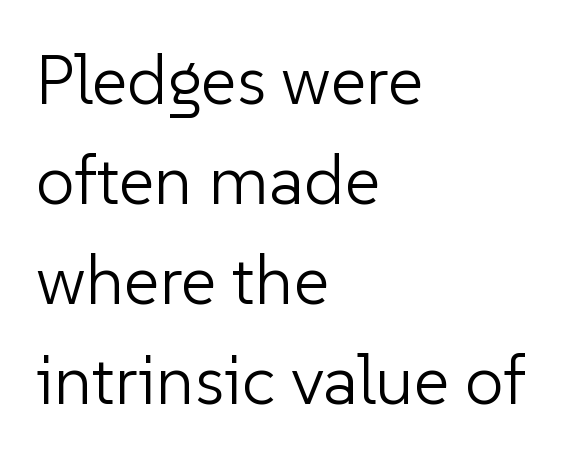
Q: Is the text bold? A: No.
Q: Is the text italic (slanted)? A: No, it is upright.
Q: Is the typeface a serif or a sans-serif typeface? A: Sans-serif.
Q: Is the text underlined? A: No.
Q: How is the paragraph aligned? A: Left-aligned.
Q: Is the spacing between letters normal or unusually wide? A: Normal.
Q: Is the spacing between lines tight, normal or loose? A: Normal.
Q: Width (condensed, normal, or wide)? A: Normal.
Q: Stroke contrast? A: Low.
Q: x-height? A: Medium.
Q: Monospaced? A: No.
